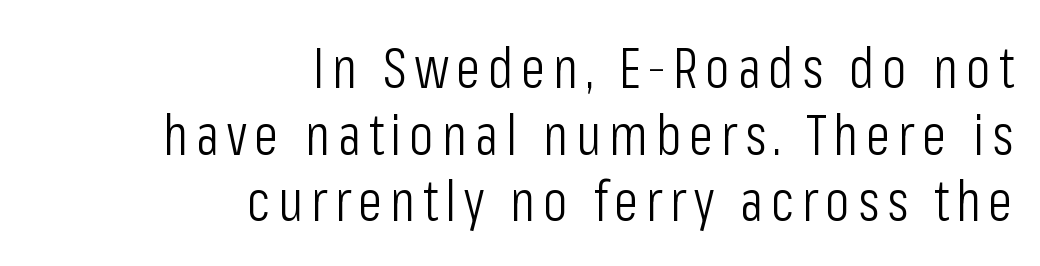
Italic: no, the glyphs are upright roman. Each letter keeps its own natural width here, so spacing adapts to shape. The space beneath each line is pristine and unruled. Stem width sits at or under what a default text font uses. If you drew a ruler down the right edge, every line would touch it. The typeface chosen for these lines omits serifs.
